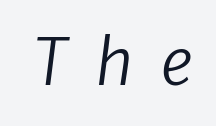
Q: Is the text bold? A: No.
Q: Is the typeface a serif or a sans-serif typeface? A: Sans-serif.
Q: Is the text underlined? A: No.
Q: Is the spacing between letters normal or unusually wide? A: Unusually wide.
Q: Width (condensed, normal, or wide)? A: Normal.
Q: Stroke contrast? A: Low.
Q: x-height? A: Medium.
Q: Monospaced? A: No.
